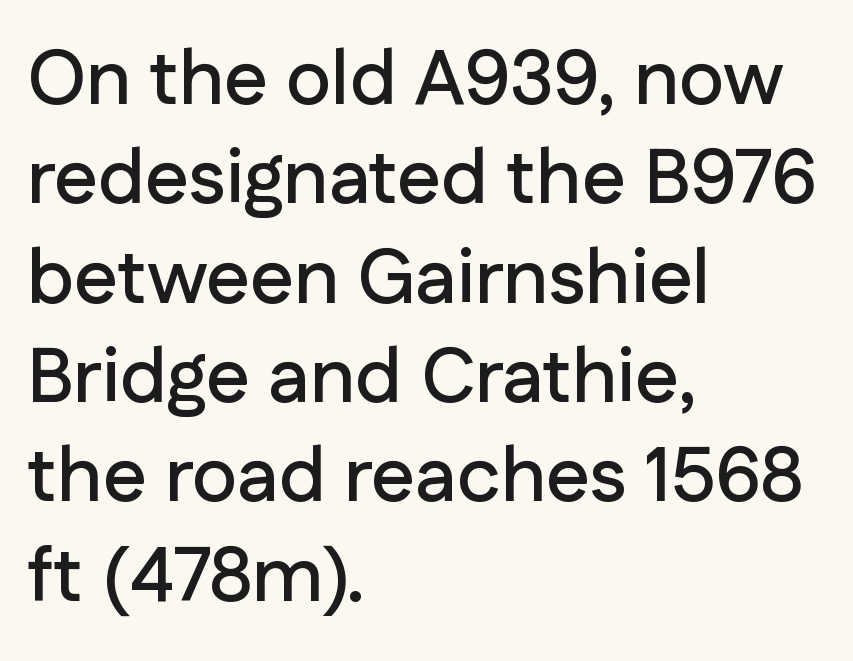
Q: Is the text italic (slanted)? A: No, it is upright.
Q: Is the typeface a serif or a sans-serif typeface? A: Sans-serif.
Q: Is the text underlined? A: No.
Q: How is the paragraph aligned? A: Left-aligned.
Q: Is the spacing between letters normal or unusually wide? A: Normal.
Q: Is the spacing between lines tight, normal or loose? A: Normal.
Q: Width (condensed, normal, or wide)? A: Normal.
Q: Stroke contrast? A: Low.
Q: x-height? A: Medium.
Q: Monospaced? A: No.
